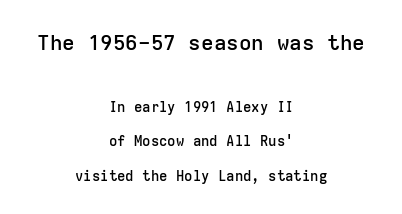
The string is rendered with underlining switched off. Rendered with straight, roman letterforms. Type size steps down from the first block to the second. Notice how the passage keeps no hard edge, just a central spine. Successive baselines arrive slowly, with a big drop between each.
